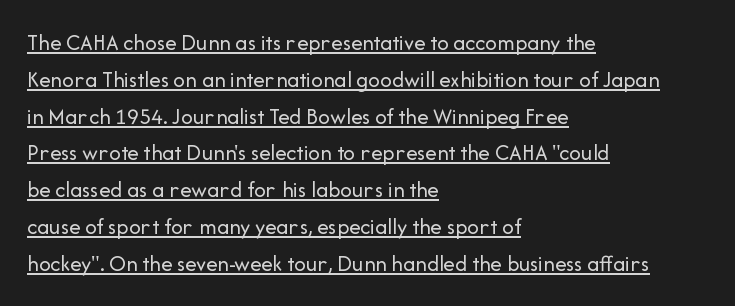
Q: Is the text bold? A: No.
Q: Is the text italic (slanted)? A: No, it is upright.
Q: Is the text underlined? A: Yes.
Q: How is the paragraph aligned? A: Left-aligned.
Q: Is the spacing between letters normal or unusually wide? A: Normal.
Q: Is the spacing between lines tight, normal or loose? A: Normal.
